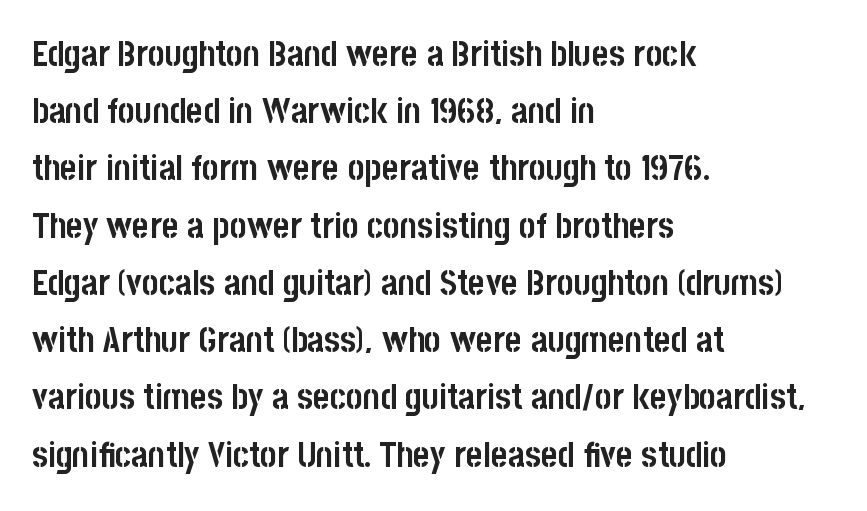
{"serif": "no", "italic": "no", "bold": "yes", "weight": "semibold", "width": "condensed", "stroke_contrast": "low", "x_height": "large", "monospaced": "no", "underline": "no", "align": "left", "line_spacing": "normal", "line_spacing_ratio": 1.59, "letter_spacing": "normal", "letter_spacing_em": 0.0, "glyph_px": 36}
